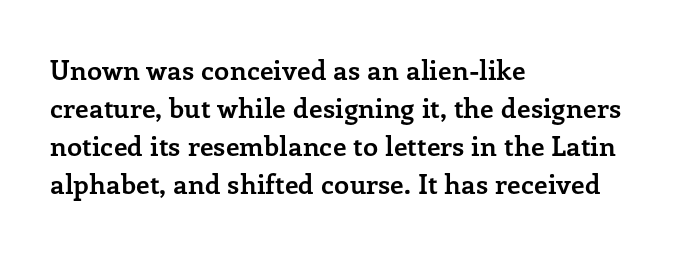
{"italic": "no", "bold": "yes", "underline": "no", "align": "left", "line_spacing": "normal", "line_spacing_ratio": 1.41, "letter_spacing": "normal", "letter_spacing_em": 0.0, "glyph_px": 27}
